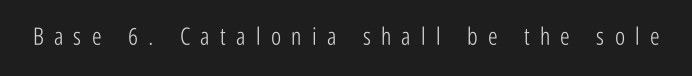
The image shows 24 px text type, upright; set unusually wide letter spacing (+0.43 em), not underlined.
